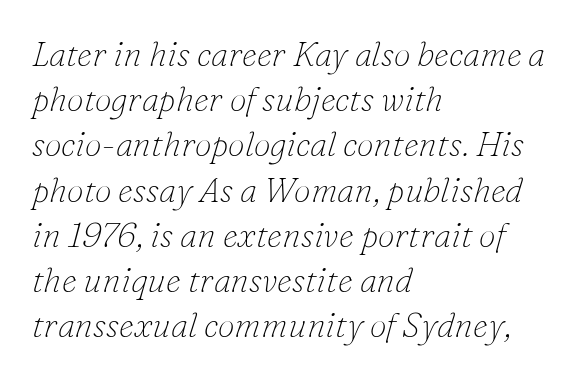
Q: Is the text bold? A: No.
Q: Is the text italic (slanted)? A: Yes, it leans right by about 16 degrees.
Q: Is the typeface a serif or a sans-serif typeface? A: Serif.
Q: Is the text underlined? A: No.
Q: How is the paragraph aligned? A: Left-aligned.
Q: Is the spacing between letters normal or unusually wide? A: Normal.
Q: Is the spacing between lines tight, normal or loose? A: Normal.
Q: Width (condensed, normal, or wide)? A: Normal.
Q: Stroke contrast? A: Low.
Q: x-height? A: Small.
Q: Monospaced? A: No.
